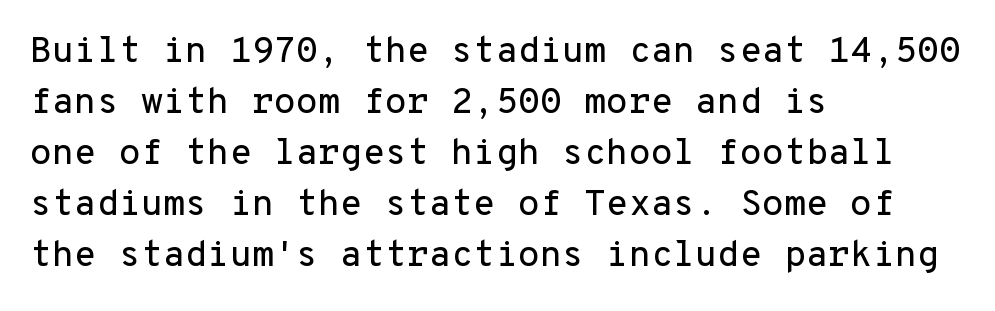
Q: Is the text italic (slanted)? A: No, it is upright.
Q: Is the typeface a serif or a sans-serif typeface? A: Sans-serif.
Q: Is the text underlined? A: No.
Q: How is the paragraph aligned? A: Left-aligned.
Q: Is the spacing between letters normal or unusually wide? A: Normal.
Q: Is the spacing between lines tight, normal or loose? A: Normal.
Q: Width (condensed, normal, or wide)? A: Normal.
Q: Stroke contrast? A: Low.
Q: x-height? A: Medium.
Q: Monospaced? A: Yes.
